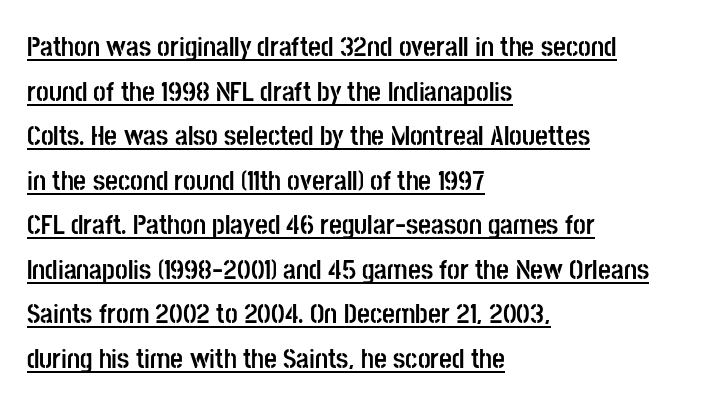
{"serif": "no", "italic": "no", "bold": "yes", "weight": "semibold", "width": "condensed", "stroke_contrast": "low", "x_height": "large", "monospaced": "no", "underline": "yes", "align": "left", "line_spacing": "normal", "line_spacing_ratio": 1.59, "letter_spacing": "normal", "letter_spacing_em": 0.0, "glyph_px": 28}
